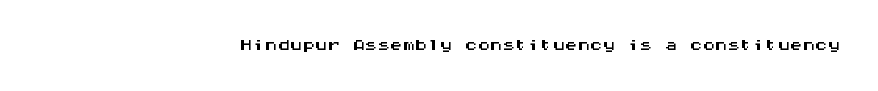
Q: Is the text italic (slanted)? A: No, it is upright.
Q: Is the text underlined? A: No.
Q: Is the spacing between letters normal or unusually wide? A: Normal.
